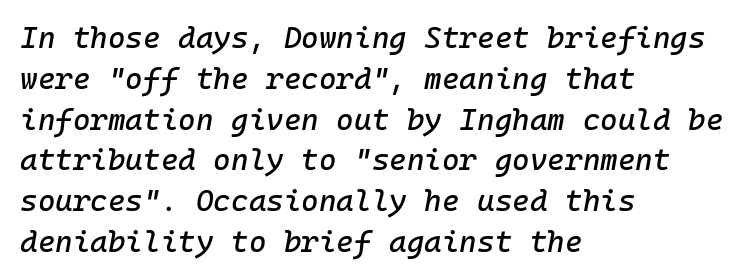
The strip under each line holds only bare page. The rendering anchors every line to the left-hand side. When letters slant like this, we call the style italic. In terms of letterspacing, this is plain default setting. Honestly, the row spacing looks completely unremarkable. The letters march in equal steps, a hallmark of fixed-pitch type.
